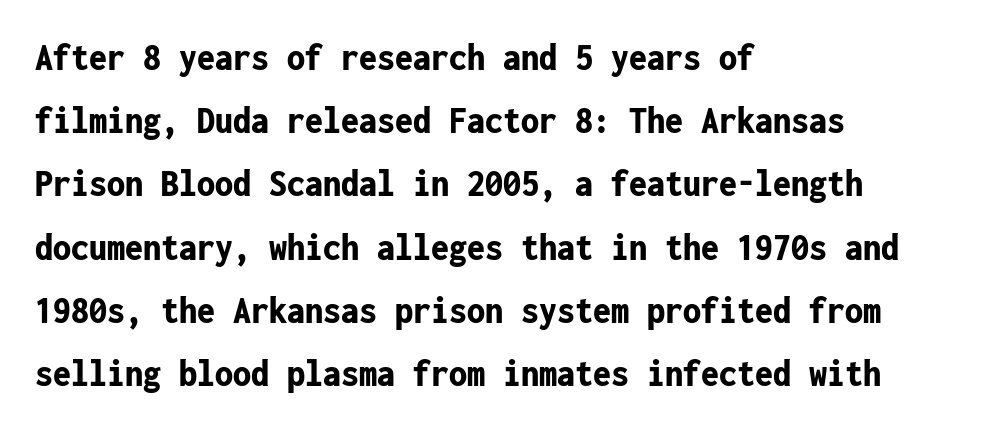
Q: Is the text bold? A: Yes.
Q: Is the text italic (slanted)? A: No, it is upright.
Q: Is the typeface a serif or a sans-serif typeface? A: Sans-serif.
Q: Is the text underlined? A: No.
Q: How is the paragraph aligned? A: Left-aligned.
Q: Is the spacing between letters normal or unusually wide? A: Normal.
Q: Is the spacing between lines tight, normal or loose? A: Normal.
Q: Width (condensed, normal, or wide)? A: Condensed.
Q: Stroke contrast? A: Low.
Q: x-height? A: Medium.
Q: Monospaced? A: Yes.
